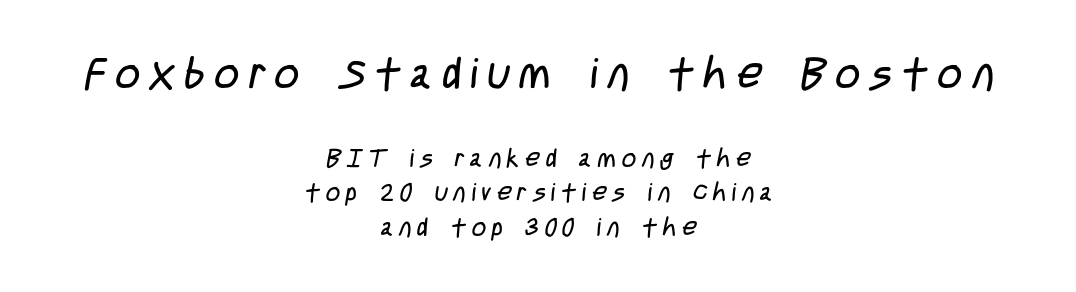
Q: Is the text bold? A: No.
Q: Is the typeface a serif or a sans-serif typeface? A: Sans-serif.
Q: Is the text underlined? A: No.
Q: How is the paragraph aligned? A: Centered.
Q: Is the spacing between letters normal or unusually wide? A: Unusually wide.
Q: Is the spacing between lines tight, normal or loose? A: Normal.
Q: Which block of text is set in a larger size, the first (top) or the second (bottom)? A: The first (top) one.
Q: Width (condensed, normal, or wide)? A: Condensed.
Q: Stroke contrast? A: Low.
Q: x-height? A: Large.
Q: Monospaced? A: No.
